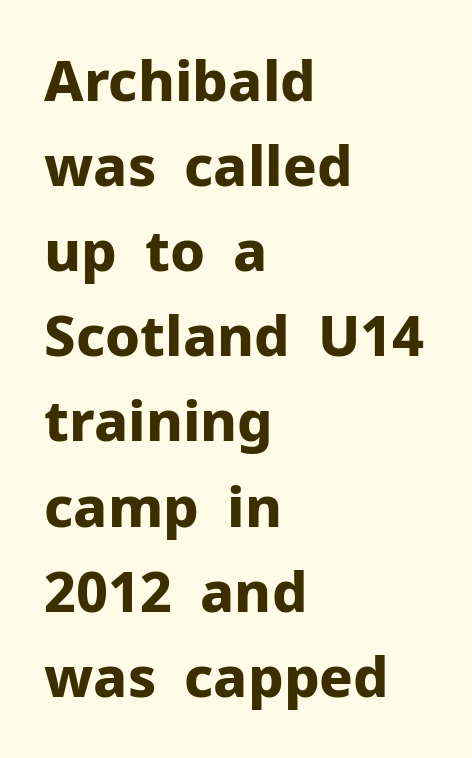
{"serif": "no", "italic": "no", "bold": "yes", "weight": "bold", "width": "normal", "stroke_contrast": "low", "x_height": "medium", "monospaced": "no", "underline": "no", "align": "left", "line_spacing": "normal", "line_spacing_ratio": 1.52, "letter_spacing": "normal", "letter_spacing_em": 0.0, "glyph_px": 56}
